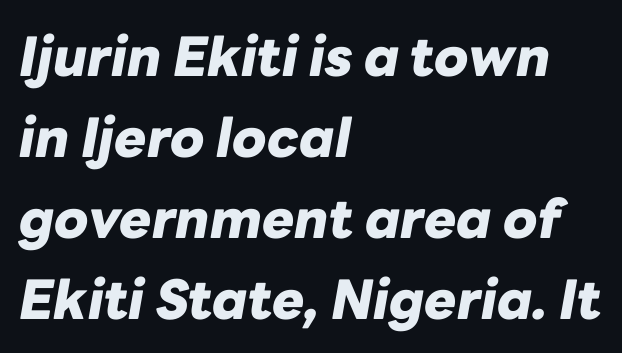
The image shows 54 px heavy type, italic (leaning right); set left-aligned, normal line spacing (1.5x), normal letter spacing, not underlined; low stroke contrast and a medium x-height.
